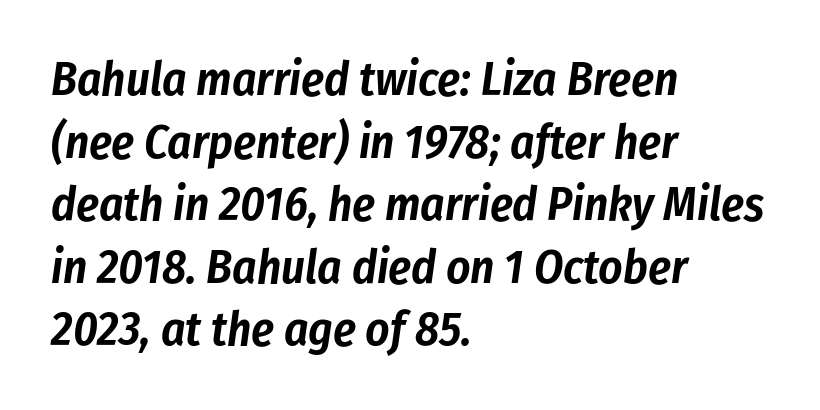
The image shows 47 px condensed type, italic (leaning right); set left-aligned, normal line spacing (1.33x), normal letter spacing, not underlined; low stroke contrast and a medium x-height.
